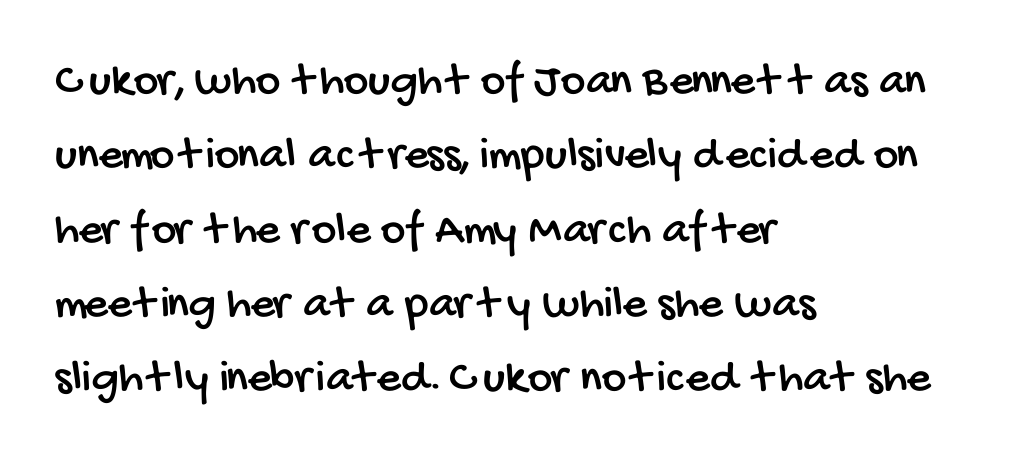
Spacing verdict: proportional, widths tailored to each character. The letters sit at their default tracking, neither squeezed nor spread. Each letter's strokes conclude bluntly, with no projecting serifs. Alignment: flush left.
